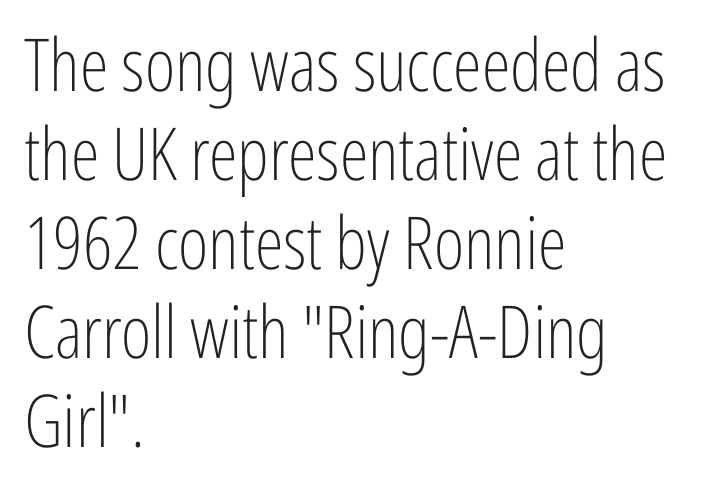
The image shows 73 px light, condensed sans-serif type, upright; set left-aligned, line spacing 1.22x, normal letter spacing, not underlined; low stroke contrast and a medium x-height.
